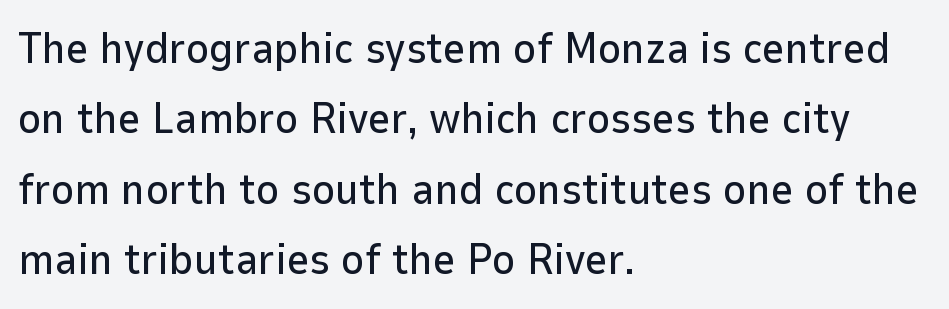
The image shows 44 px sans-serif type, upright; set left-aligned, normal line spacing (1.6x), normal letter spacing, not underlined; low stroke contrast and a medium x-height.
